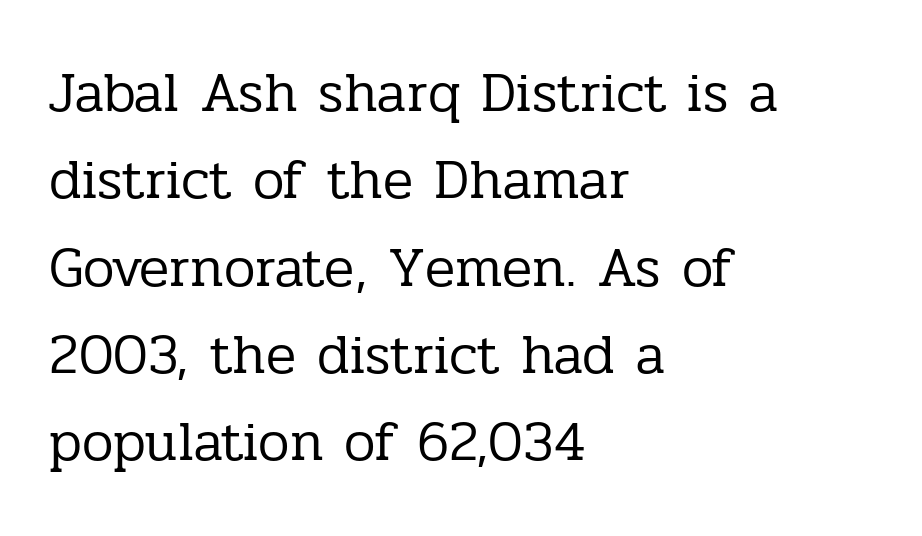
The image shows 56 px regular-weight serif type, upright; set left-aligned, normal line spacing (1.56x), normal letter spacing, not underlined; low stroke contrast and a medium x-height.
